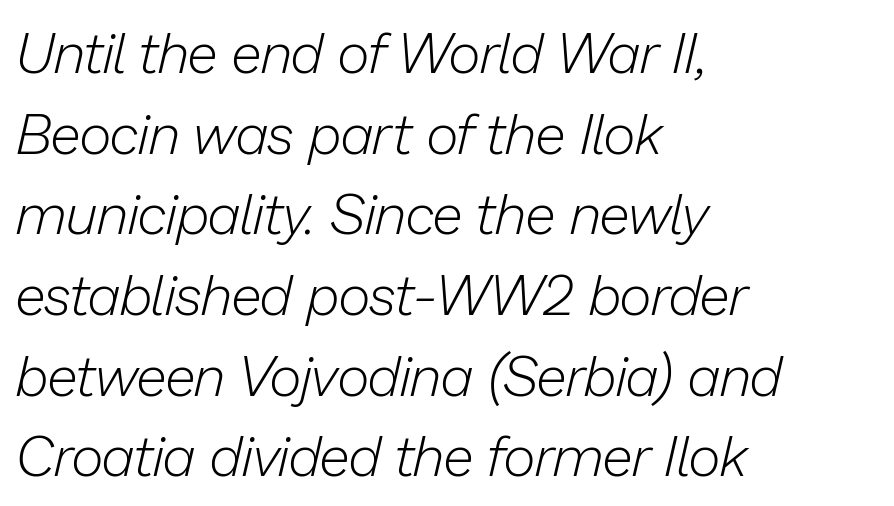
{"italic": "yes", "lean": "right", "slant_degrees": 13, "bold": "no", "weight": "light", "width": "normal", "stroke_contrast": "low", "x_height": "medium", "monospaced": "no", "underline": "no", "align": "left", "line_spacing": "normal", "line_spacing_ratio": 1.44, "letter_spacing": "normal", "letter_spacing_em": 0.0, "glyph_px": 56}
